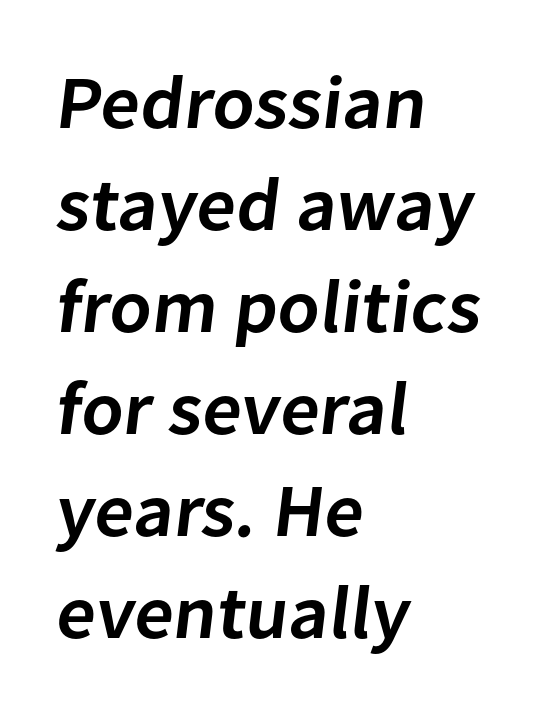
Q: Is the text bold? A: Semi-bold.
Q: Is the typeface a serif or a sans-serif typeface? A: Sans-serif.
Q: Is the text underlined? A: No.
Q: How is the paragraph aligned? A: Left-aligned.
Q: Is the spacing between letters normal or unusually wide? A: Normal.
Q: Is the spacing between lines tight, normal or loose? A: Normal.
Q: Width (condensed, normal, or wide)? A: Normal.
Q: Stroke contrast? A: Low.
Q: x-height? A: Medium.
Q: Monospaced? A: No.
